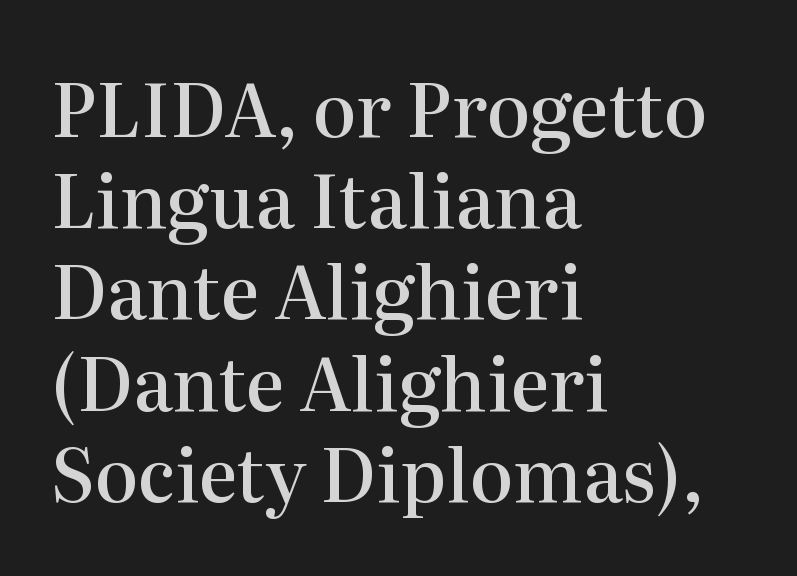
A serif font was chosen for this passage. Think of a printed novel: that variable character pitch is what you see here. These lines are set flush left with a ragged right edge. The letters sit at their default tracking, neither squeezed nor spread.
